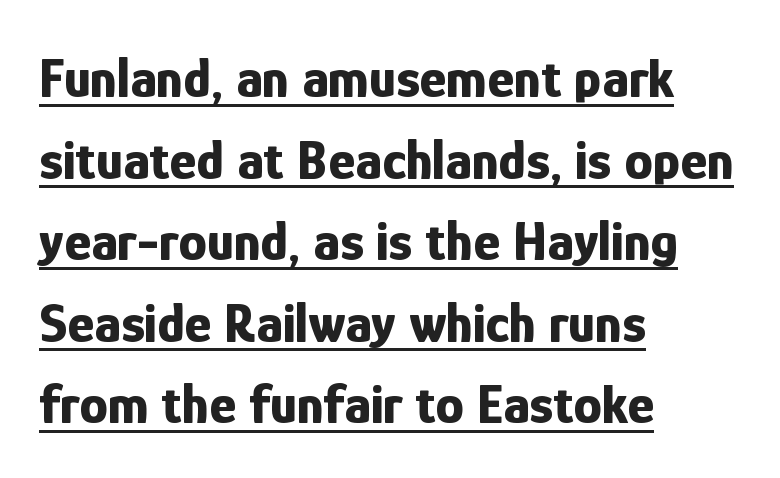
{"serif": "no", "italic": "no", "bold": "yes", "weight": "bold", "width": "condensed", "stroke_contrast": "low", "x_height": "medium", "monospaced": "no", "underline": "yes", "align": "left", "line_spacing": "normal", "line_spacing_ratio": 1.43, "letter_spacing": "normal", "letter_spacing_em": 0.0, "glyph_px": 57}
